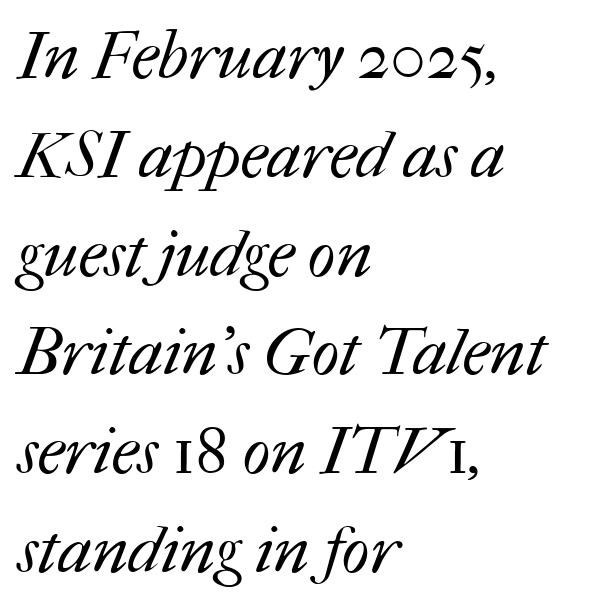
Q: Is the text bold? A: No.
Q: Is the text underlined? A: No.
Q: How is the paragraph aligned? A: Left-aligned.
Q: Is the spacing between letters normal or unusually wide? A: Normal.
Q: Is the spacing between lines tight, normal or loose? A: Normal.
Q: Width (condensed, normal, or wide)? A: Normal.
Q: Stroke contrast? A: Medium.
Q: x-height? A: Medium.
Q: Monospaced? A: No.
